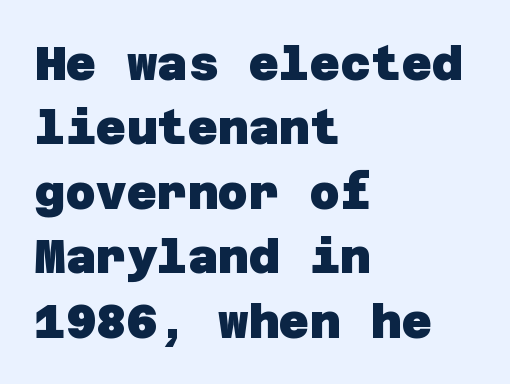
Q: Is the text bold? A: Yes.
Q: Is the typeface a serif or a sans-serif typeface? A: Sans-serif.
Q: Is the text underlined? A: No.
Q: How is the paragraph aligned? A: Left-aligned.
Q: Is the spacing between letters normal or unusually wide? A: Normal.
Q: Is the spacing between lines tight, normal or loose? A: Normal.
Q: Width (condensed, normal, or wide)? A: Normal.
Q: Stroke contrast? A: Low.
Q: x-height? A: Large.
